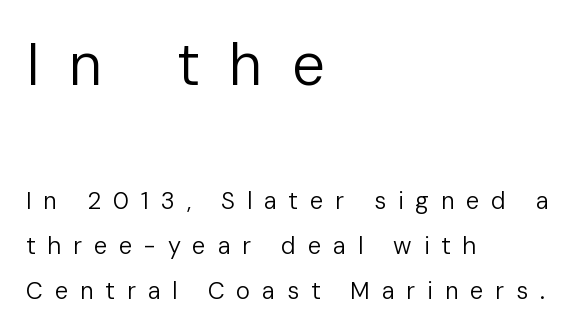
Q: Is the text bold? A: No.
Q: Is the text italic (slanted)? A: No, it is upright.
Q: Is the typeface a serif or a sans-serif typeface? A: Sans-serif.
Q: Is the text underlined? A: No.
Q: How is the paragraph aligned? A: Left-aligned.
Q: Is the spacing between letters normal or unusually wide? A: Unusually wide.
Q: Which block of text is set in a larger size, the first (top) or the second (bottom)? A: The first (top) one.
Q: Width (condensed, normal, or wide)? A: Normal.
Q: Stroke contrast? A: Low.
Q: x-height? A: Medium.
Q: Monospaced? A: No.
